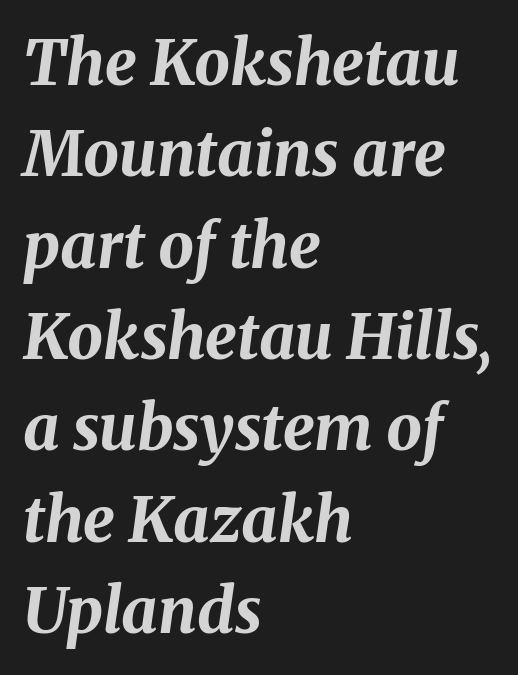
{"italic": "yes", "lean": "right", "slant_degrees": 8, "bold": "yes", "weight": "bold", "width": "normal", "stroke_contrast": "medium", "x_height": "medium", "monospaced": "no", "underline": "no", "align": "left", "line_spacing": "normal", "line_spacing_ratio": 1.45, "letter_spacing": "normal", "letter_spacing_em": 0.0, "glyph_px": 63}
